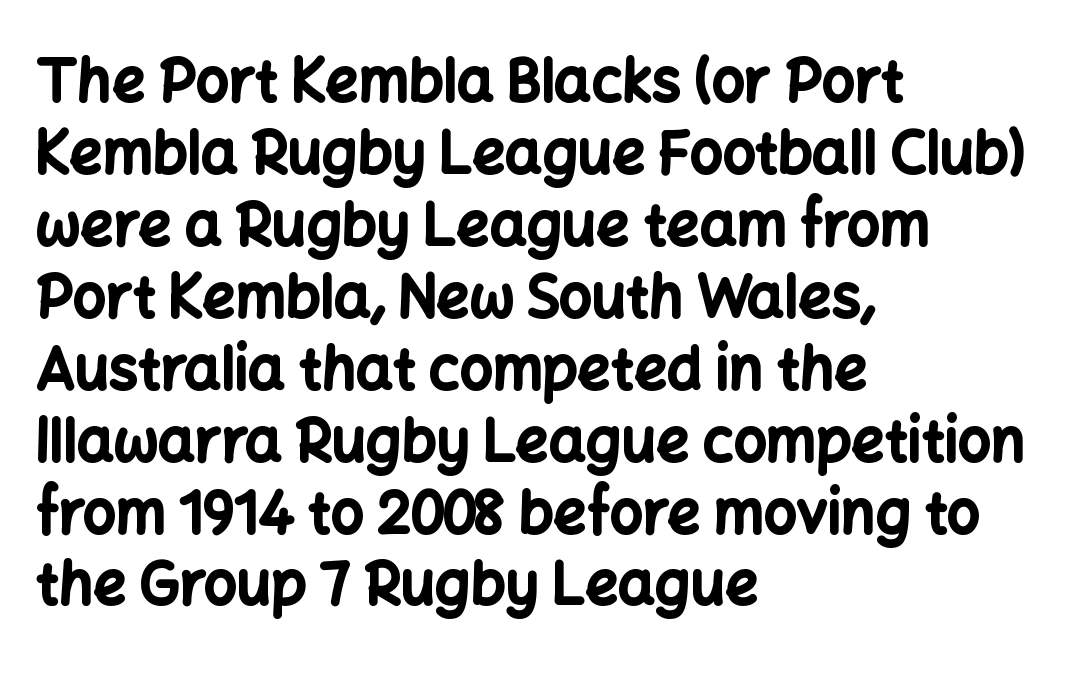
{"serif": "no", "italic": "no", "bold": "yes", "weight": "bold", "width": "normal", "stroke_contrast": "low", "x_height": "medium", "monospaced": "no", "underline": "no", "align": "left", "line_spacing_ratio": 1.24, "letter_spacing": "normal", "letter_spacing_em": 0.0, "glyph_px": 58}
